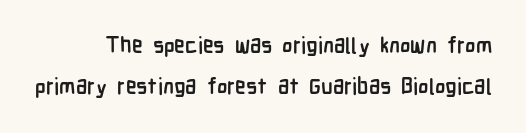
Q: Is the text bold? A: Yes.
Q: Is the text italic (slanted)? A: No, it is upright.
Q: Is the text underlined? A: No.
Q: Is the spacing between letters normal or unusually wide? A: Normal.
